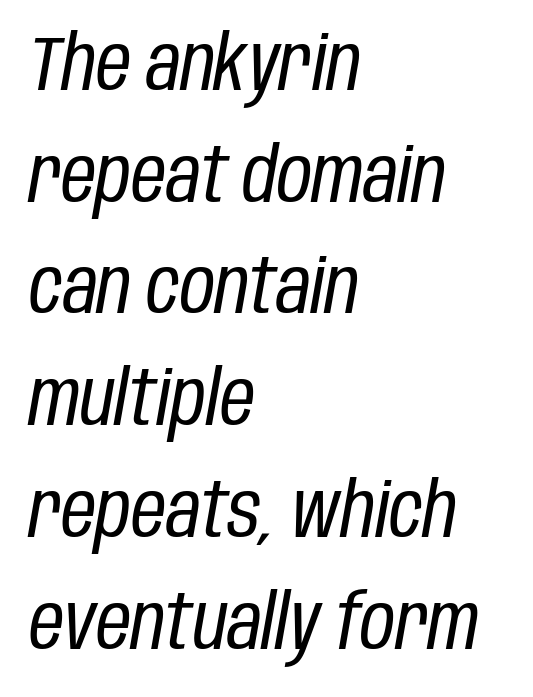
The letters sit at their default tracking, neither squeezed nor spread. Varying glyph widths throughout — classic text-font behaviour. The gap between lines stays unmarked. The text carries the slant typical of an italic or oblique font. This is not heavy type; no bold has been used. What's the leading like? Ordinary, nothing unusual.
